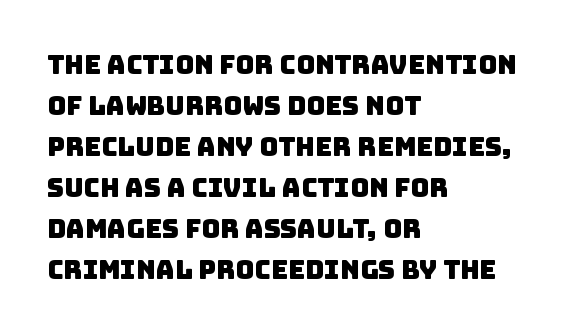
Q: Is the text underlined? A: No.
Q: How is the paragraph aligned? A: Left-aligned.
Q: Is the spacing between letters normal or unusually wide? A: Normal.
Q: Is the spacing between lines tight, normal or loose? A: Normal.
